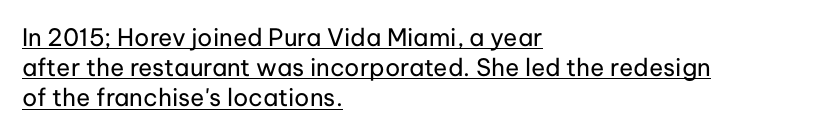
Q: Is the text bold? A: No.
Q: Is the text italic (slanted)? A: No, it is upright.
Q: Is the text underlined? A: Yes.
Q: How is the paragraph aligned? A: Left-aligned.
Q: Is the spacing between letters normal or unusually wide? A: Normal.
Q: Is the spacing between lines tight, normal or loose? A: Normal.
